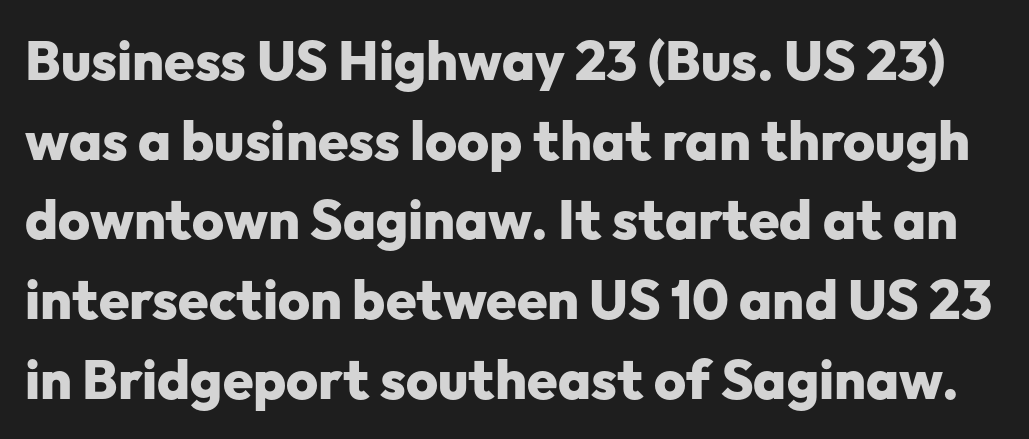
Q: Is the text bold? A: Yes.
Q: Is the text italic (slanted)? A: No, it is upright.
Q: Is the typeface a serif or a sans-serif typeface? A: Sans-serif.
Q: Is the text underlined? A: No.
Q: Is the spacing between letters normal or unusually wide? A: Normal.
Q: Is the spacing between lines tight, normal or loose? A: Normal.
Q: Width (condensed, normal, or wide)? A: Normal.
Q: Stroke contrast? A: Low.
Q: x-height? A: Medium.
Q: Monospaced? A: No.
